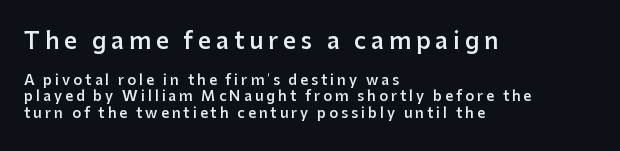
Quick note: underline off. Between these two stacked blocks, the higher one wins on size. Stems and bowls a touch heavier than normal — semibold. Left-aligned paragraph, ragged on the right.
